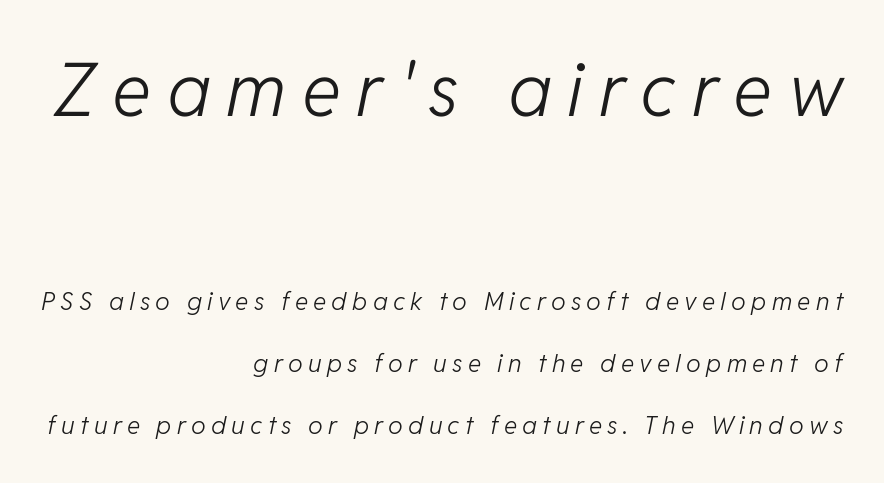
{"italic": "yes", "lean": "right", "slant_degrees": 11, "bold": "no", "weight": "light", "width": "normal", "stroke_contrast": "low", "x_height": "medium", "monospaced": "no", "underline": "no", "align": "right", "line_spacing": "loose", "line_spacing_ratio": 2.48, "letter_spacing": "wide", "letter_spacing_em": 0.21, "larger_block": "first", "size_ratio": 2.96, "glyph_px": 74}
